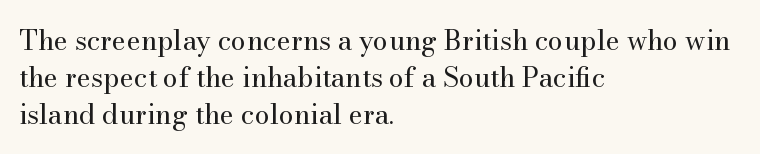
{"italic": "no", "bold": "no", "underline": "no", "align": "left", "line_spacing": "normal", "line_spacing_ratio": 1.37, "letter_spacing": "normal", "letter_spacing_em": 0.0, "glyph_px": 27}
